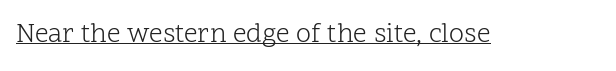
Q: Is the text bold? A: No.
Q: Is the text italic (slanted)? A: No, it is upright.
Q: Is the text underlined? A: Yes.
Q: Is the spacing between letters normal or unusually wide? A: Normal.
